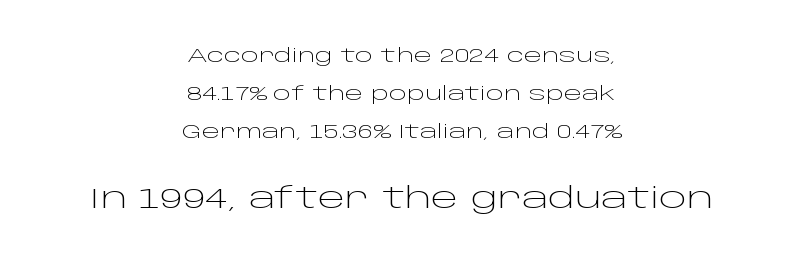
The face used here is proportionally spaced, like ordinary book or web type. The lettering stays uniformly vertical, giving the passage a roman look. In terms of letterform style, serifs are entirely absent. Honestly, the rows look like they've been pulled way apart.
